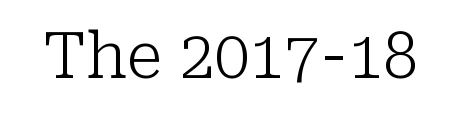
{"serif": "yes", "italic": "no", "bold": "no", "weight": "light", "width": "normal", "stroke_contrast": "low", "x_height": "medium", "monospaced": "no", "underline": "no", "letter_spacing": "normal", "letter_spacing_em": 0.0, "glyph_px": 63}
